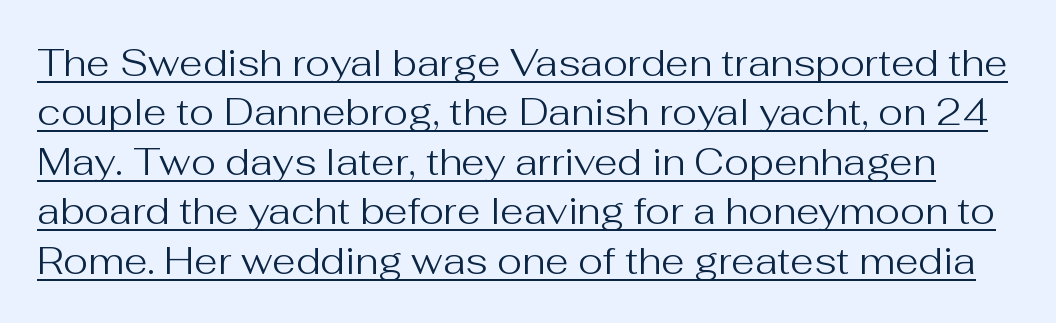
Q: Is the text bold? A: No.
Q: Is the text italic (slanted)? A: No, it is upright.
Q: Is the typeface a serif or a sans-serif typeface? A: Sans-serif.
Q: Is the text underlined? A: Yes.
Q: Is the spacing between letters normal or unusually wide? A: Normal.
Q: Is the spacing between lines tight, normal or loose? A: Normal.
Q: Width (condensed, normal, or wide)? A: Normal.
Q: Stroke contrast? A: Medium.
Q: x-height? A: Medium.
Q: Monospaced? A: No.
